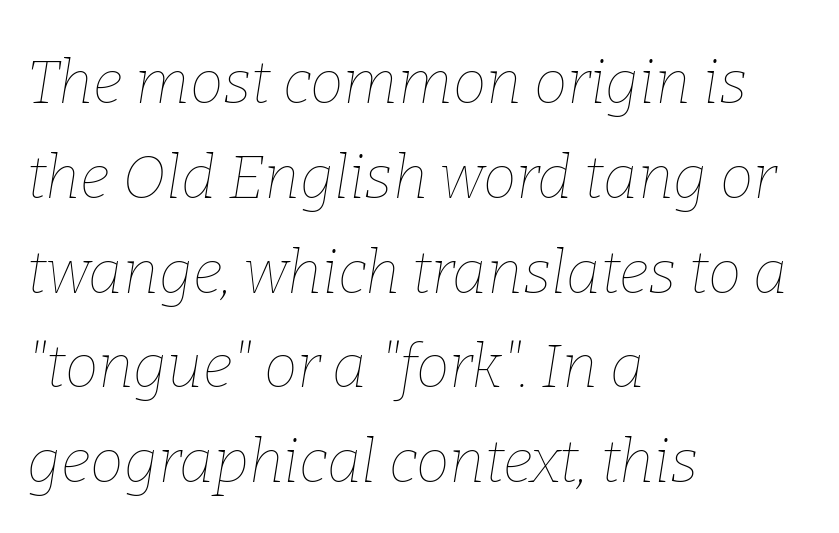
Varying glyph widths throughout — classic text-font behaviour. Nothing heavy about these letters — not bold at all. Leading matches the norm, producing a regular column. When letters slant like this, we call the style italic. The passage shown has conventional tracking throughout.
